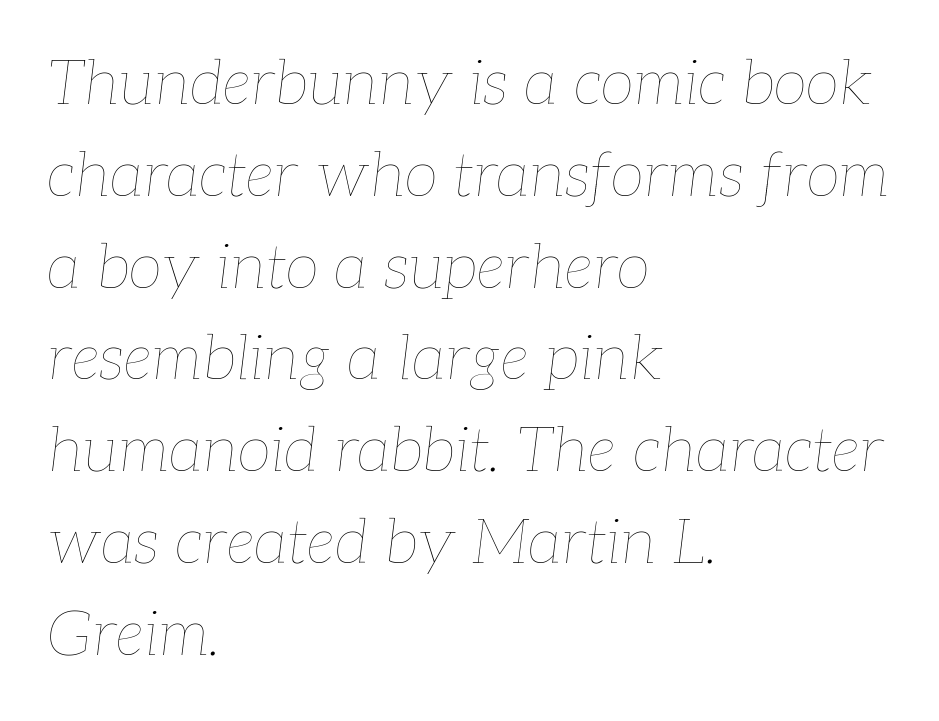
{"italic": "yes", "lean": "right", "slant_degrees": 7, "bold": "no", "weight": "thin", "width": "normal", "stroke_contrast": "low", "x_height": "medium", "monospaced": "no", "underline": "no", "align": "left", "line_spacing": "normal", "line_spacing_ratio": 1.48, "letter_spacing": "normal", "letter_spacing_em": 0.0, "glyph_px": 62}
